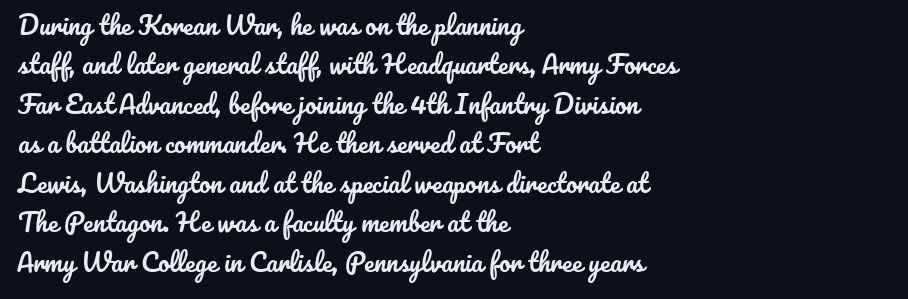
The setting favours the left margin, as ordinary paragraphs usually do. A bare baseline throughout the passage. The letterforms sit shoulder to shoulder at normal distance. These lines sit exactly where default settings would place them.
